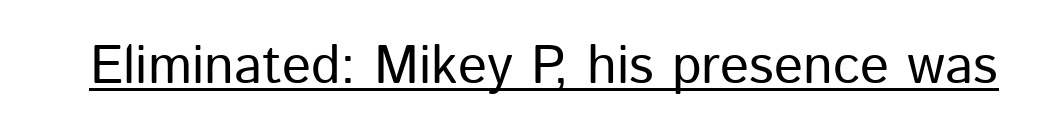
What stands out about the letter spacing? Nothing — it is the standard amount. You could not count columns in this text — the font is proportionally spaced. A roman cut, with each character standing at attention. Emphasis is given by a line drawn under the lettering.
